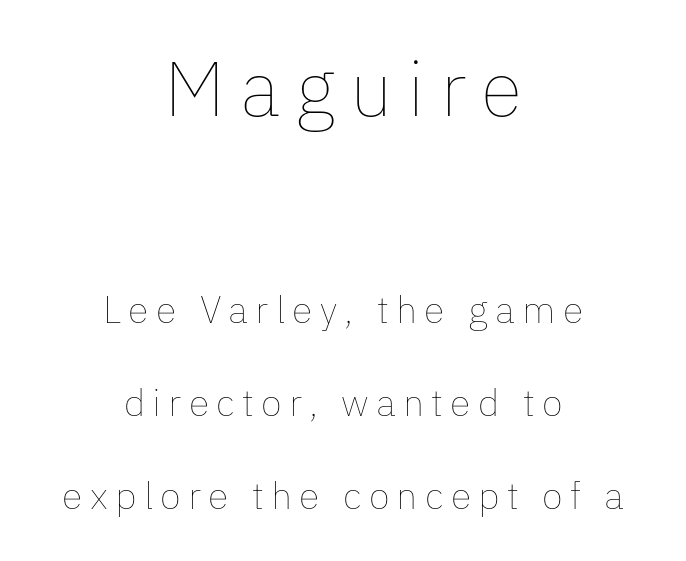
Summary of vertical rhythm: relaxed, with wide interline spacing. The typeface has the unassuming heft of standard copy or less. A typesetter would call this proportional, since set widths differ per character. Reading down the block, each line starts at a different indent, mirrored at its end. The initial chunk of copy outweighs the following chunk in type size. Vertical strokes here are truly vertical.
